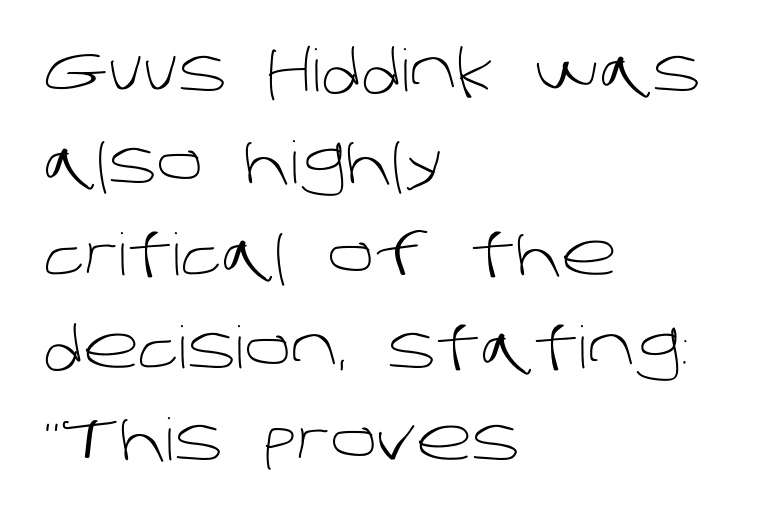
Grotesque or geometric, the face here clearly has no serifs. Look at the tracking — it's just the regular setting, nothing added. Horizontally, the lines are justified to the leading edge only. Leading matches the norm, producing a regular column. Just letters on the line, the space beneath them empty. Weight class: somewhere from thin through regular.
